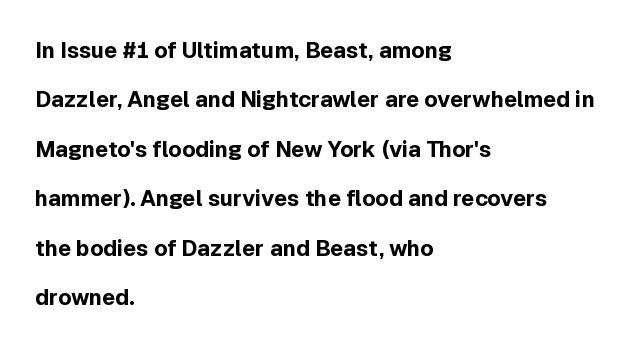
In terms of posture, this sample is upright. The line-height multiplier appears high, well above default. The gap between lines stays unmarked. This rendering leaves character spacing at its baseline value.
